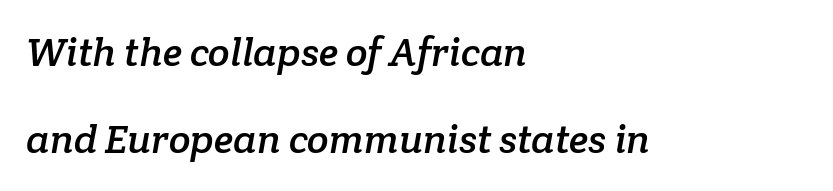
Q: Is the typeface a serif or a sans-serif typeface? A: Serif.
Q: Is the text underlined? A: No.
Q: How is the paragraph aligned? A: Left-aligned.
Q: Is the spacing between letters normal or unusually wide? A: Normal.
Q: Is the spacing between lines tight, normal or loose? A: Loose.
Q: Width (condensed, normal, or wide)? A: Normal.
Q: Stroke contrast? A: Low.
Q: x-height? A: Medium.
Q: Monospaced? A: No.
